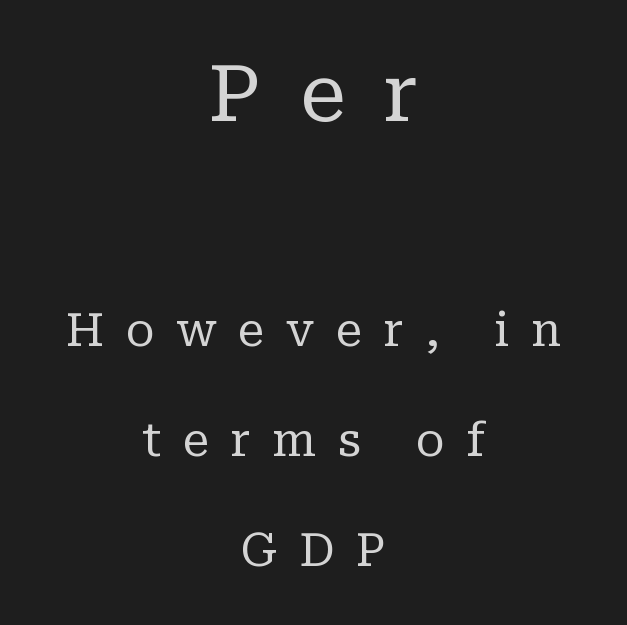
The image shows 79 px regular-weight serif type, upright; set centered, loose line spacing (2.45x), unusually wide letter spacing (+0.48 em), not underlined; the first (top) block is 1.76x larger; low stroke contrast and a medium x-height.
